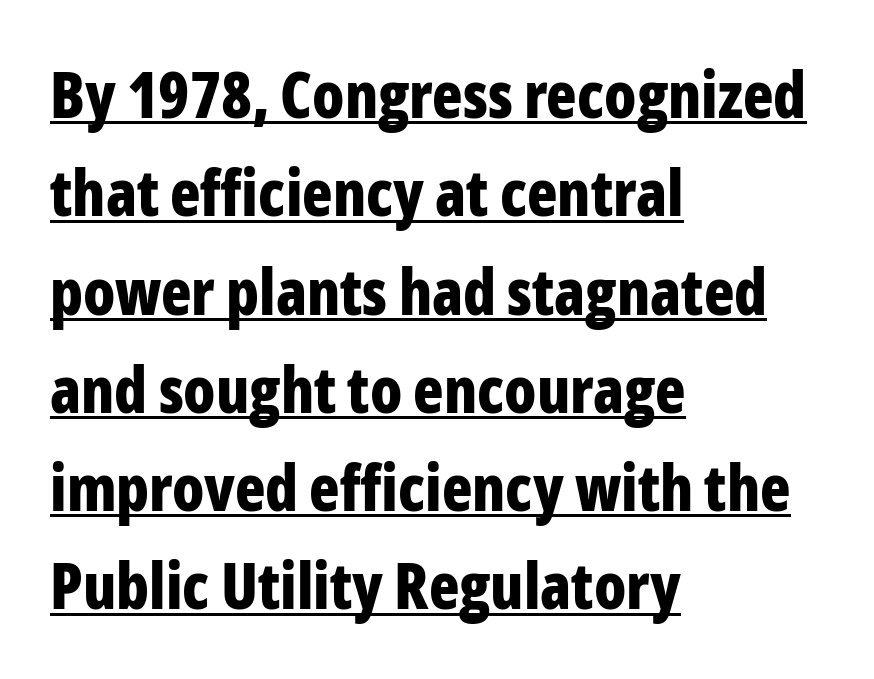
{"serif": "no", "italic": "no", "bold": "yes", "weight": "bold", "width": "condensed", "stroke_contrast": "low", "x_height": "medium", "monospaced": "no", "underline": "yes", "align": "left", "line_spacing": "normal", "line_spacing_ratio": 1.56, "letter_spacing": "normal", "letter_spacing_em": 0.0, "glyph_px": 63}
